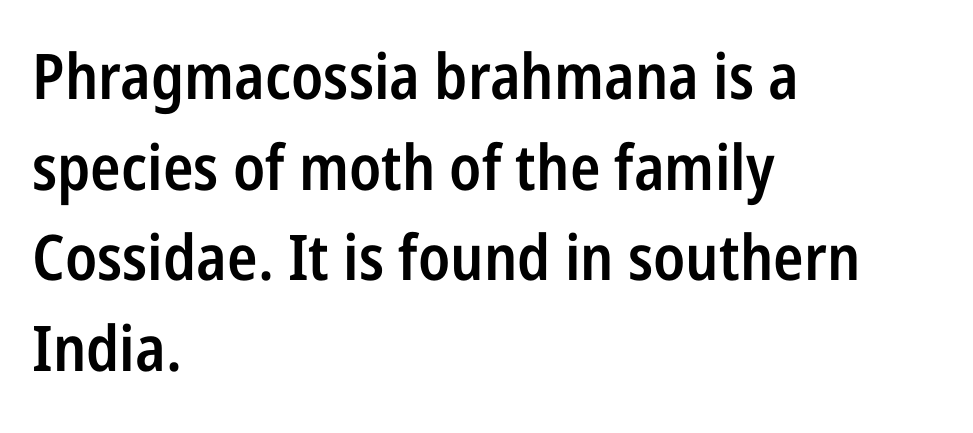
Q: Is the text bold? A: Semi-bold.
Q: Is the text italic (slanted)? A: No, it is upright.
Q: Is the typeface a serif or a sans-serif typeface? A: Sans-serif.
Q: Is the text underlined? A: No.
Q: How is the paragraph aligned? A: Left-aligned.
Q: Is the spacing between letters normal or unusually wide? A: Normal.
Q: Is the spacing between lines tight, normal or loose? A: Normal.
Q: Width (condensed, normal, or wide)? A: Condensed.
Q: Stroke contrast? A: Low.
Q: x-height? A: Medium.
Q: Monospaced? A: No.
